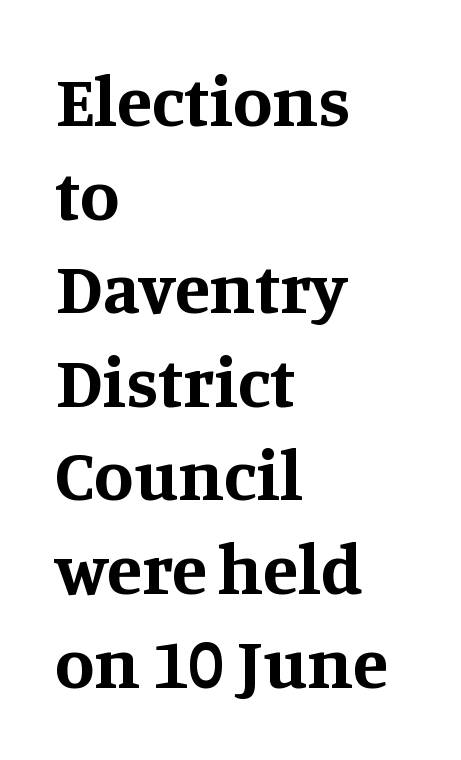
Q: Is the text bold? A: Yes.
Q: Is the text italic (slanted)? A: No, it is upright.
Q: Is the typeface a serif or a sans-serif typeface? A: Serif.
Q: Is the text underlined? A: No.
Q: How is the paragraph aligned? A: Left-aligned.
Q: Is the spacing between letters normal or unusually wide? A: Normal.
Q: Is the spacing between lines tight, normal or loose? A: Normal.
Q: Width (condensed, normal, or wide)? A: Normal.
Q: Stroke contrast? A: Medium.
Q: x-height? A: Large.
Q: Monospaced? A: No.
